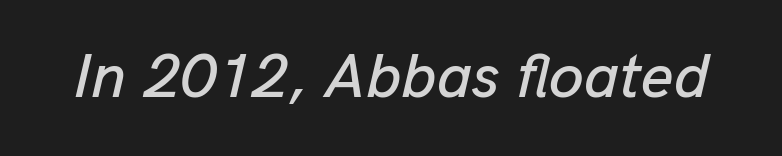
{"italic": "yes", "lean": "right", "slant_degrees": 13, "width": "normal", "stroke_contrast": "low", "x_height": "medium", "monospaced": "no", "underline": "no", "letter_spacing": "normal", "letter_spacing_em": 0.0, "glyph_px": 63}
